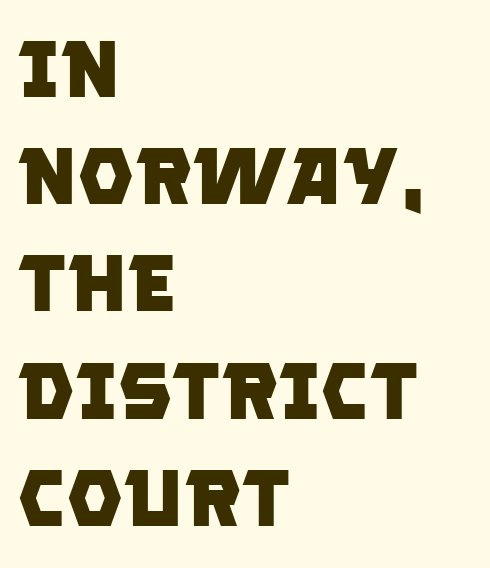
Type without underlining. These lines are rendered in a variable-pitch font. Notice how thick the strokes are: this is what a full bold looks like. Does extra space separate the letters? No, they use regular spacing. The line-height multiplier appears to be the usual default.
